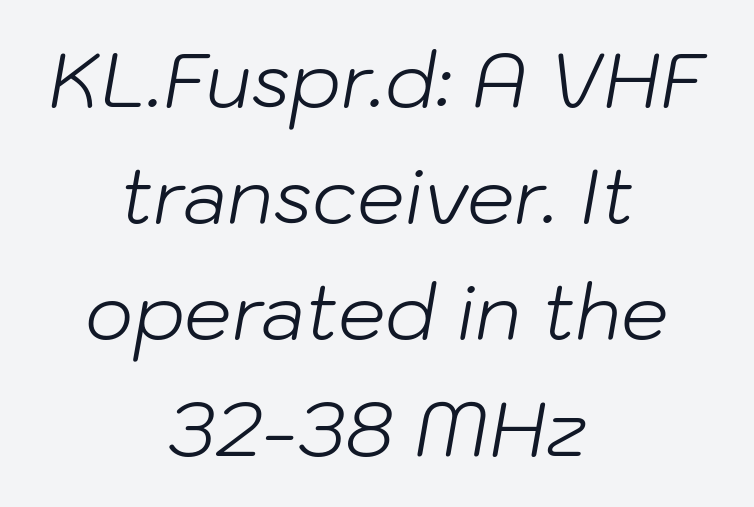
Quick note: interline space is typical. No heavy texture on the line: the type isn't bold. Spacing between characters is what you'd get straight out of the box. Each line is balanced around a shared central axis.
